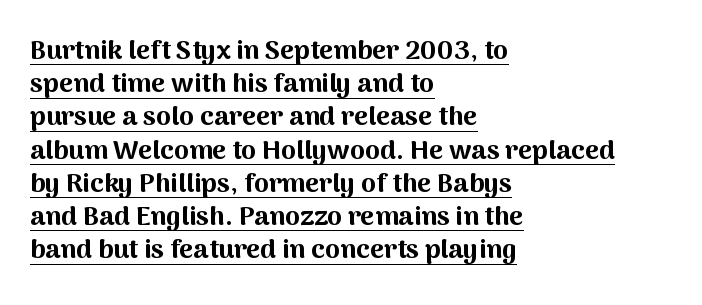
Q: Is the text bold? A: Yes.
Q: Is the text italic (slanted)? A: No, it is upright.
Q: Is the text underlined? A: Yes.
Q: How is the paragraph aligned? A: Left-aligned.
Q: Is the spacing between letters normal or unusually wide? A: Normal.
